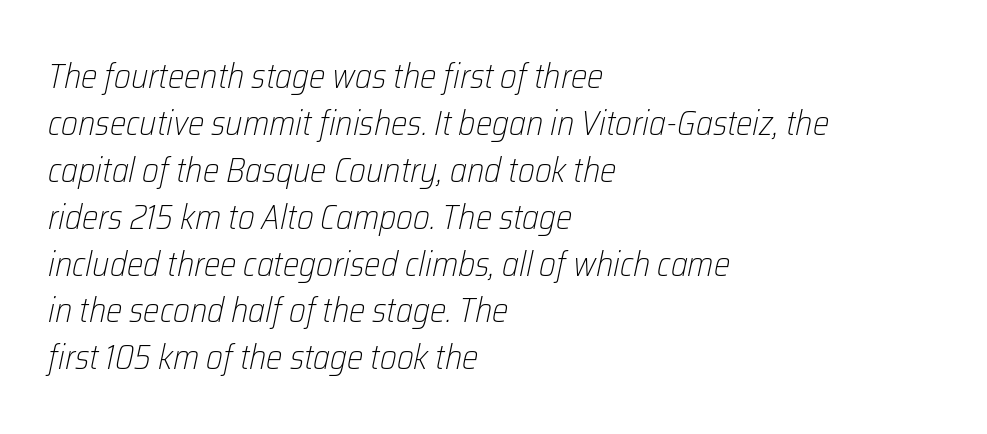
{"italic": "yes", "lean": "right", "slant_degrees": 12, "bold": "no", "weight": "light", "width": "condensed", "stroke_contrast": "low", "x_height": "medium", "monospaced": "no", "underline": "no", "align": "left", "line_spacing": "normal", "line_spacing_ratio": 1.34, "letter_spacing": "normal", "letter_spacing_em": 0.0, "glyph_px": 35}
